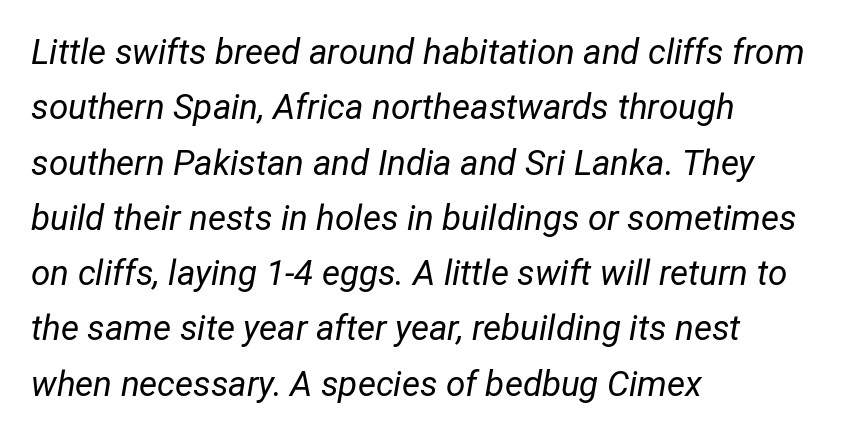
The image shows 35 px regular-weight, condensed type, italic (leaning right); set left-aligned, normal line spacing (1.58x), normal letter spacing, not underlined; low stroke contrast and a medium x-height.
